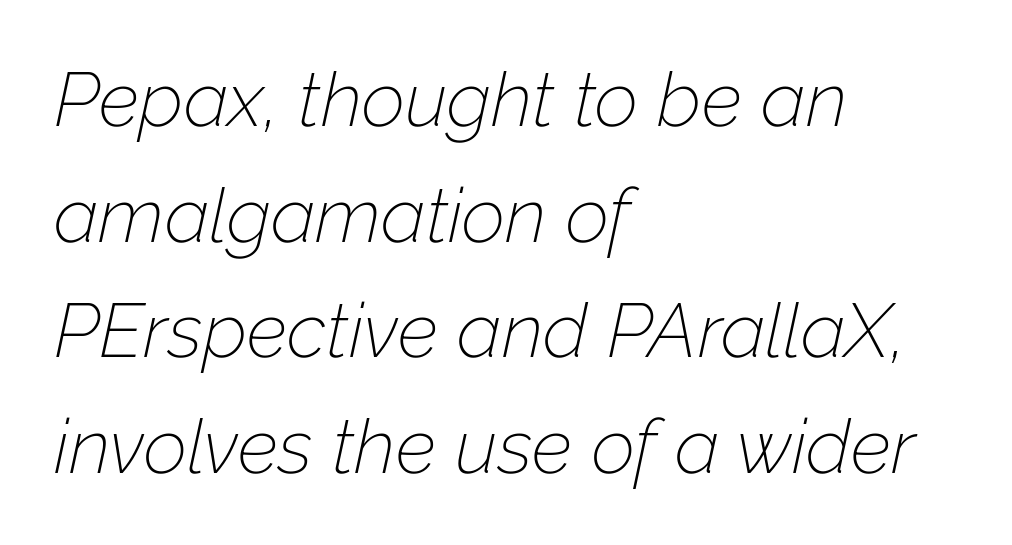
Each line starts at the same left margin while the right side varies. This sample has the flowing, uneven cadence of proportional lettering. This is not heavy type; no bold has been used. Bare-footed words on every line. Whoever set this chose a conventional vertical rhythm.
